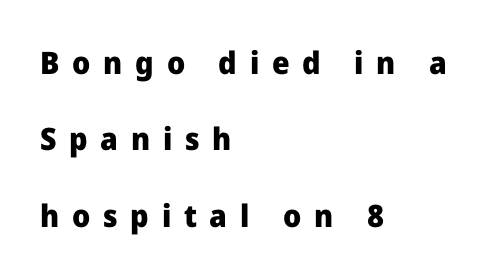
{"serif": "no", "italic": "no", "bold": "yes", "weight": "heavy", "width": "normal", "stroke_contrast": "low", "x_height": "medium", "monospaced": "no", "underline": "no", "align": "left", "line_spacing": "loose", "line_spacing_ratio": 2.46, "letter_spacing": "wide", "letter_spacing_em": 0.41, "glyph_px": 31}
